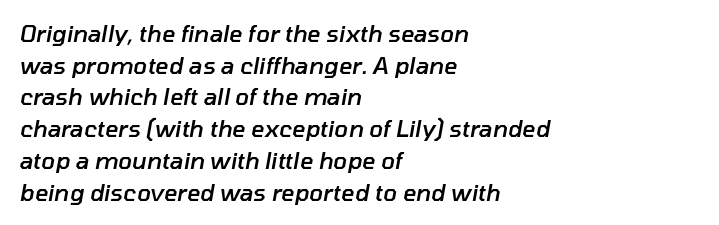
{"italic": "yes", "lean": "right", "slant_degrees": 10, "bold": "semi", "underline": "no", "align": "left", "line_spacing": "normal", "line_spacing_ratio": 1.38, "letter_spacing": "normal", "letter_spacing_em": 0.0, "glyph_px": 23}
